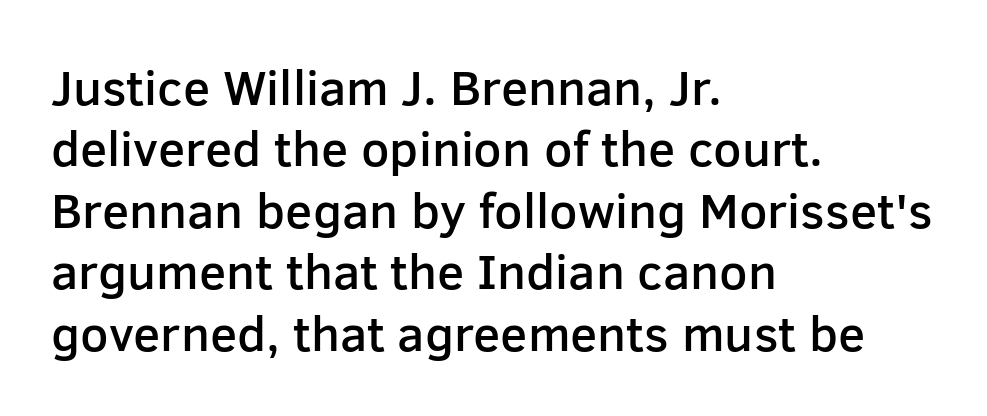
{"serif": "no", "italic": "no", "bold": "semi", "weight": "semibold", "width": "normal", "stroke_contrast": "low", "x_height": "medium", "monospaced": "no", "underline": "no", "align": "left", "line_spacing_ratio": 1.23, "letter_spacing": "normal", "letter_spacing_em": 0.0, "glyph_px": 50}
